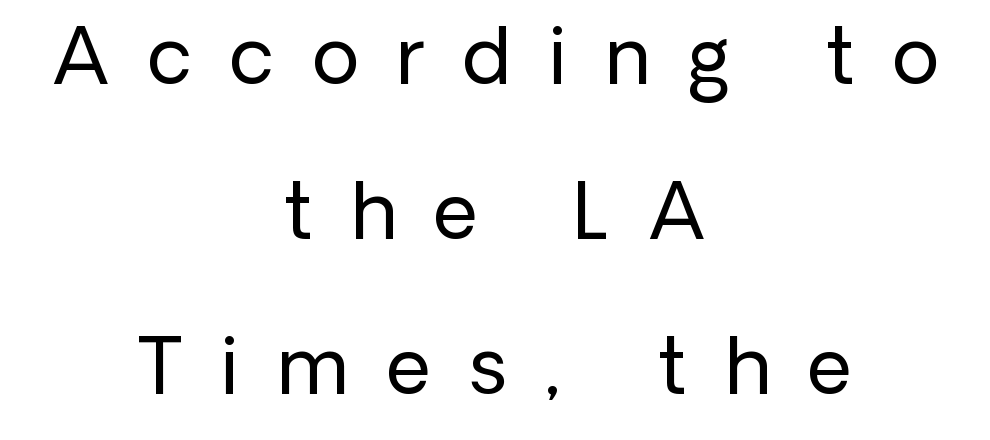
You could only call the tracking loose — the letters float apart. Decoration check: the copy has no underline. The characters display no serif detailing; their extremities are plain. Vertically, the passage feels expansive, rows floating well apart. Stroke mass is kept to a normal reading level or below.
